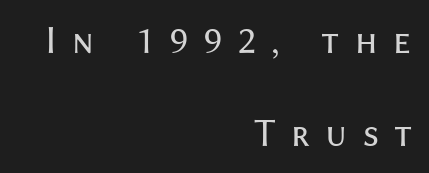
The image shows 40 px regular-weight sans-serif type, upright; set right-aligned, loose line spacing (2.32x), unusually wide letter spacing (+0.39 em), not underlined; medium stroke contrast and a medium x-height.
